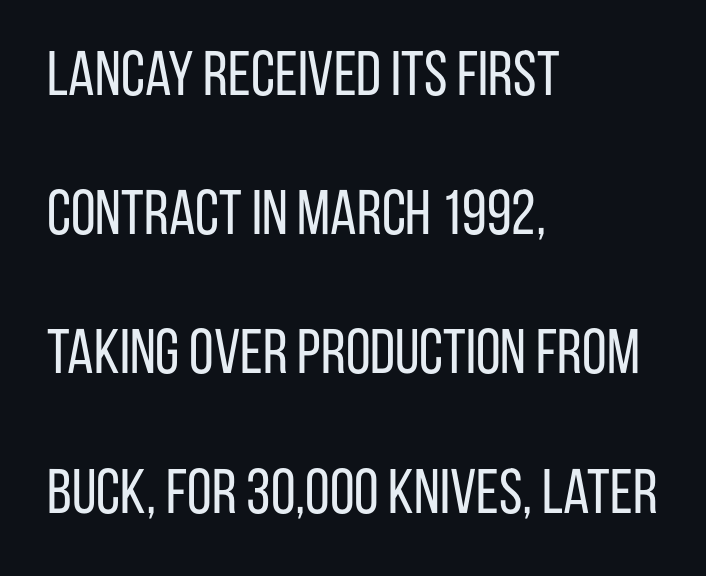
The image shows 63 px regular-weight, condensed sans-serif type, upright; set left-aligned, loose line spacing (2.21x), normal letter spacing, not underlined; low stroke contrast and a large x-height.
